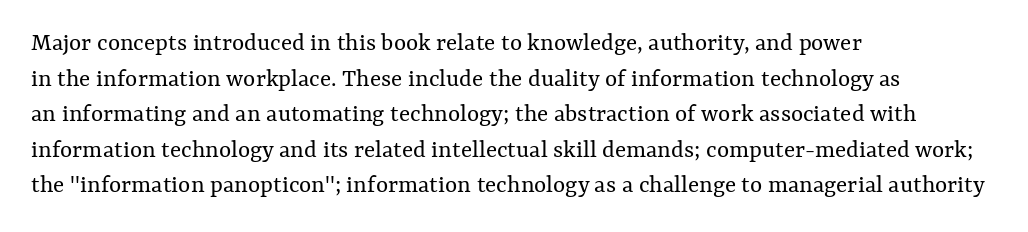
The line texture is even and compact thanks to regular tracking. Honestly, the row spacing looks completely unremarkable. Every row of glyphs begins at an identical x-position on the left. The letters stand straight up with perfectly vertical stems. Stroke thickness stays within the range of a standard reading face or lighter. Unmarked baselines from the first word to the last.
